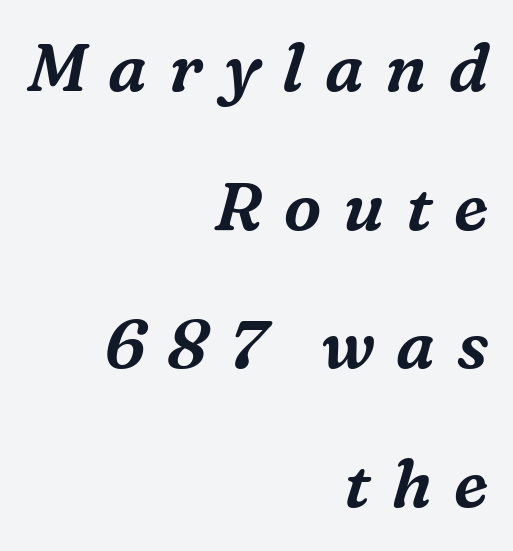
The image shows 67 px serif type, italic (leaning right); set right-aligned, loose line spacing (2.07x), unusually wide letter spacing (+0.32 em), not underlined; medium stroke contrast and a medium x-height.
